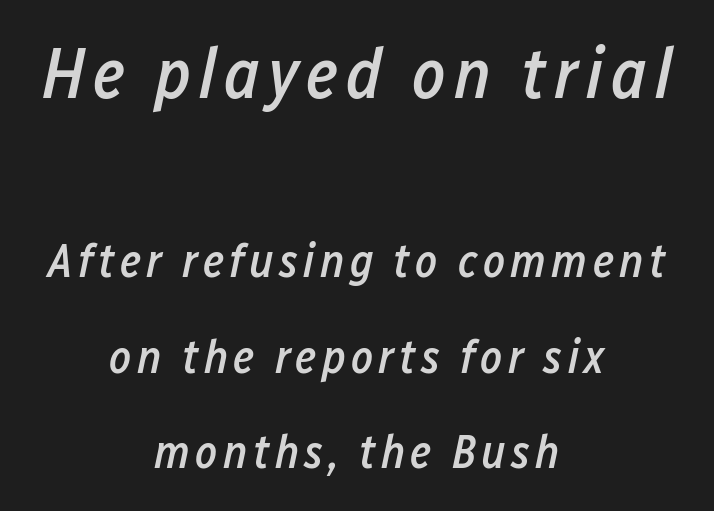
The image shows 71 px semibold, condensed type, italic (leaning right); set centered, loose line spacing (2.04x), not underlined; the first (top) block is 1.51x larger; low stroke contrast and a medium x-height.
